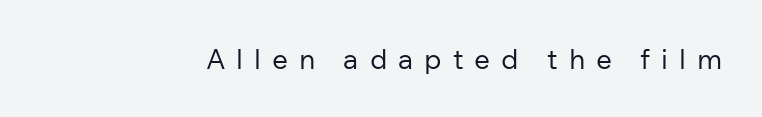
The image shows 28 px regular-weight sans-serif type, upright; set unusually wide letter spacing (+0.39 em), not underlined; low stroke contrast and a medium x-height.
